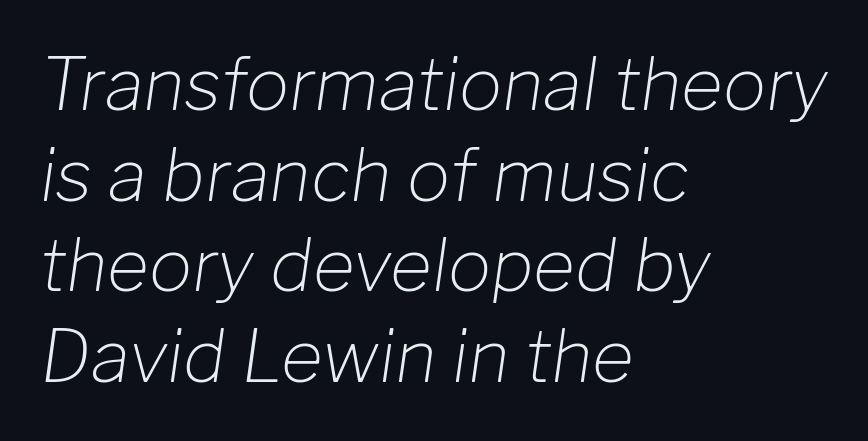
Q: Is the text bold? A: No.
Q: Is the text italic (slanted)? A: Yes, it leans right by about 8 degrees.
Q: Is the text underlined? A: No.
Q: How is the paragraph aligned? A: Left-aligned.
Q: Is the spacing between letters normal or unusually wide? A: Normal.
Q: Is the spacing between lines tight, normal or loose? A: Normal.
Q: Width (condensed, normal, or wide)? A: Normal.
Q: Stroke contrast? A: Low.
Q: x-height? A: Medium.
Q: Monospaced? A: No.
